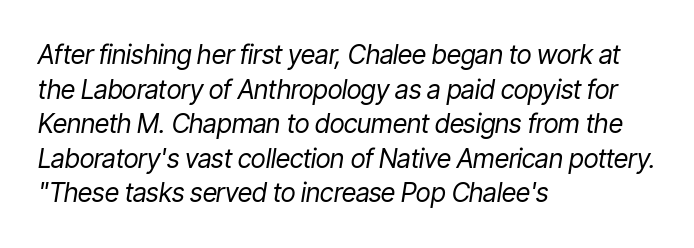
Q: Is the text bold? A: No.
Q: Is the text italic (slanted)? A: Yes, it leans right by about 9 degrees.
Q: Is the text underlined? A: No.
Q: How is the paragraph aligned? A: Left-aligned.
Q: Is the spacing between letters normal or unusually wide? A: Normal.
Q: Is the spacing between lines tight, normal or loose? A: Normal.
